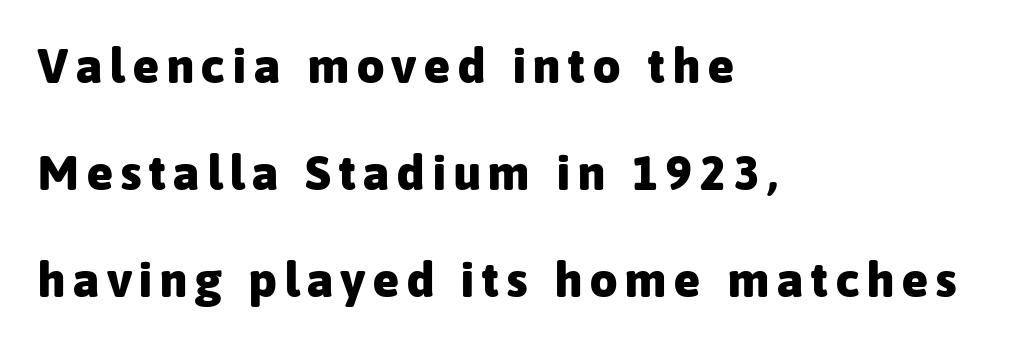
The typesetter chose a ragged-right arrangement here. Airy leading. You can tell from the bare stems that sans-serif type was used. Upright lettering throughout. The passage shown is not underscored anywhere.
